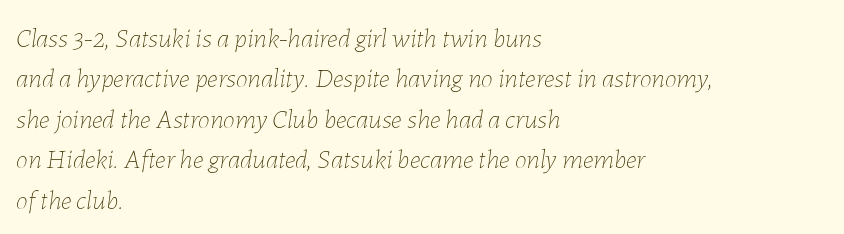
The image shows 27 px text type, italic (leaning right); set left-aligned, normal line spacing (1.5x), normal letter spacing, not underlined.
